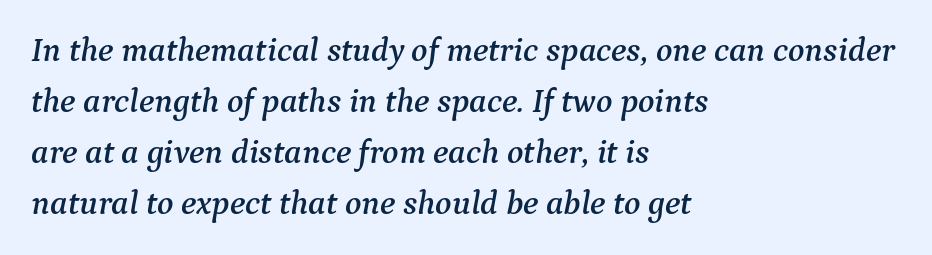
Q: Is the text italic (slanted)? A: Yes, it leans right by about 9 degrees.
Q: Is the typeface a serif or a sans-serif typeface? A: Serif.
Q: Is the text underlined? A: No.
Q: How is the paragraph aligned? A: Left-aligned.
Q: Is the spacing between letters normal or unusually wide? A: Normal.
Q: Is the spacing between lines tight, normal or loose? A: Normal.
Q: Width (condensed, normal, or wide)? A: Normal.
Q: Stroke contrast? A: Medium.
Q: x-height? A: Medium.
Q: Monospaced? A: No.
